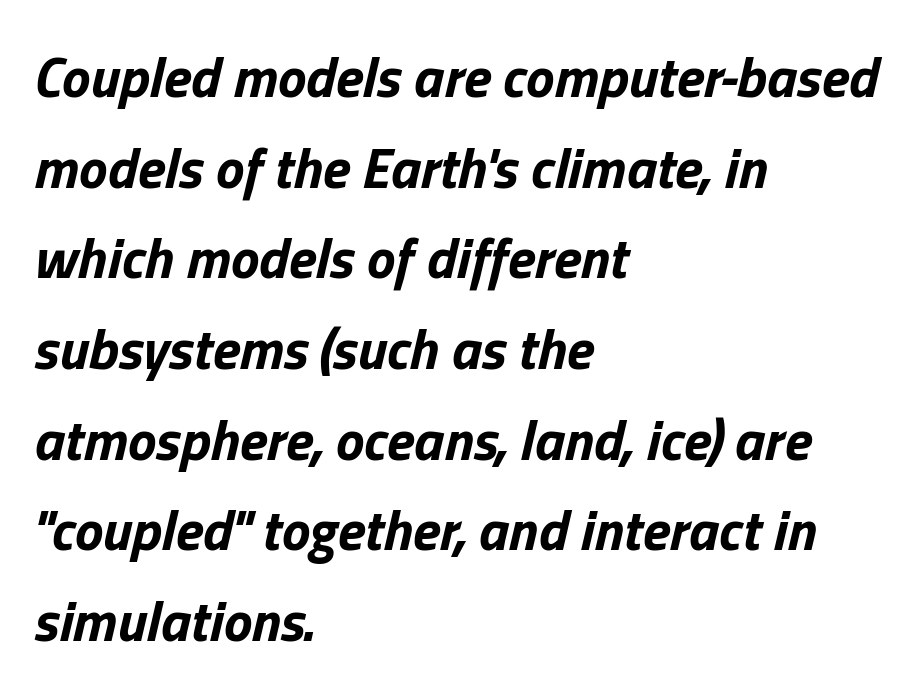
Honestly, the letter spacing is just normal — you wouldn't notice it. There's an unmistakable incline to the writing here. Underline: absent. The rows are spaced the way most documents space them. Horizontally, the lines are justified to the leading edge only.
